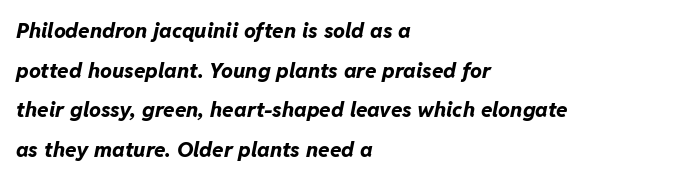
{"italic": "yes", "lean": "right", "slant_degrees": 11, "bold": "yes", "underline": "no", "align": "left", "line_spacing_ratio": 1.89, "letter_spacing": "normal", "letter_spacing_em": 0.0, "glyph_px": 21}
